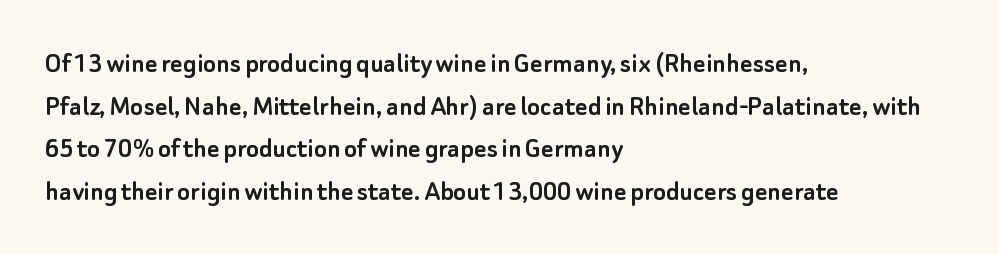
Leftover space on each line is placed entirely after the last word. Designer's note — italics off, roman on. Looks like regular typesetting: each glyph gets only the width it needs. A typesetter would label this face a sans.
